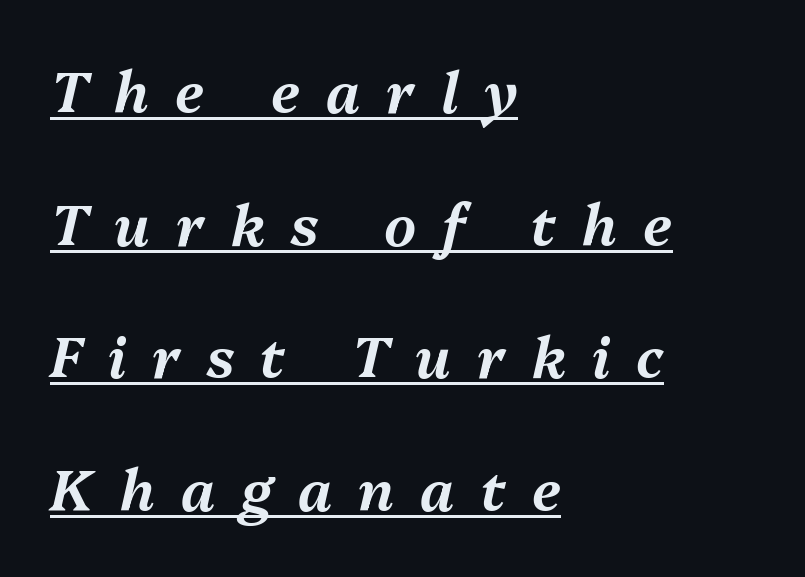
Q: Is the text italic (slanted)? A: Yes, it leans right by about 13 degrees.
Q: Is the text underlined? A: Yes.
Q: How is the paragraph aligned? A: Left-aligned.
Q: Is the spacing between letters normal or unusually wide? A: Unusually wide.
Q: Is the spacing between lines tight, normal or loose? A: Loose.
Q: Width (condensed, normal, or wide)? A: Normal.
Q: Stroke contrast? A: Medium.
Q: x-height? A: Medium.
Q: Monospaced? A: No.
